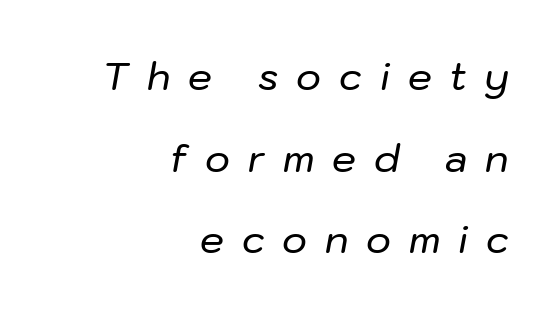
Quick note: interline space is abundant. Type without underlining. One-word summary of the alignment: right. Here the designer chose a conventional face with non-uniform glyph widths.
